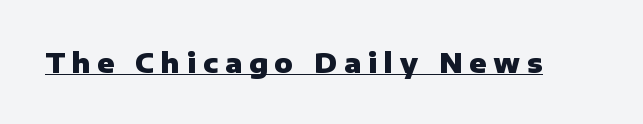
Q: Is the text bold? A: Yes.
Q: Is the text italic (slanted)? A: No, it is upright.
Q: Is the text underlined? A: Yes.
Q: Is the spacing between letters normal or unusually wide? A: Unusually wide.
